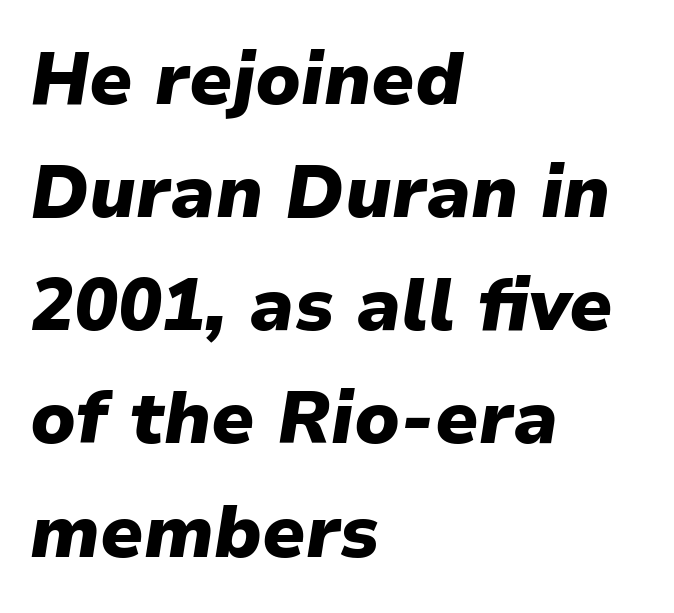
The image shows 73 px heavy type, italic (leaning right); set left-aligned, normal line spacing (1.55x), normal letter spacing, not underlined; low stroke contrast and a medium x-height.
